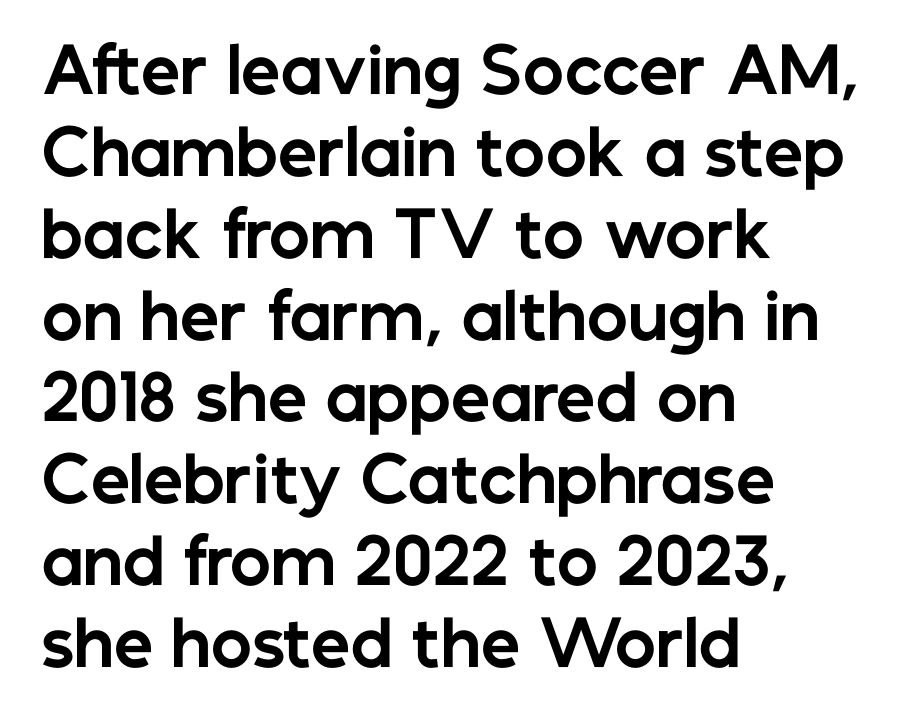
Stroke thickness is high; the sample reads as a true bold. Nobody drew a line under any word here. The typeface chosen for these lines omits serifs. The rag falls on the right side of this text block. Each word holds together tightly as a unit, with standard inter-letter gaps.
